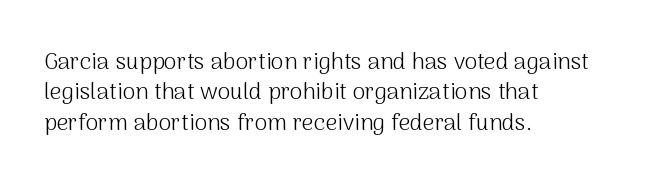
Q: Is the text bold? A: No.
Q: Is the text italic (slanted)? A: No, it is upright.
Q: Is the text underlined? A: No.
Q: How is the paragraph aligned? A: Left-aligned.
Q: Is the spacing between letters normal or unusually wide? A: Normal.
Q: Is the spacing between lines tight, normal or loose? A: Normal.
